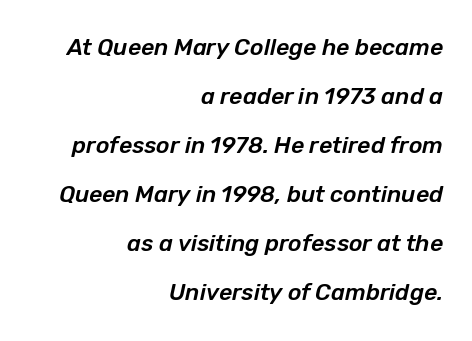
{"italic": "yes", "lean": "right", "slant_degrees": 12, "underline": "no", "align": "right", "line_spacing": "loose", "line_spacing_ratio": 2.13, "letter_spacing": "normal", "letter_spacing_em": 0.0, "glyph_px": 23}
